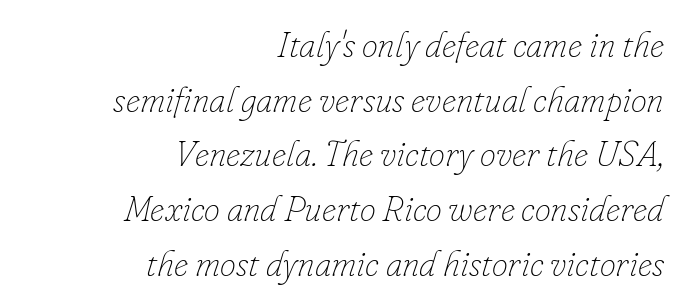
Q: Is the text bold? A: No.
Q: Is the text italic (slanted)? A: Yes, it leans right by about 16 degrees.
Q: Is the text underlined? A: No.
Q: How is the paragraph aligned? A: Right-aligned.
Q: Is the spacing between letters normal or unusually wide? A: Normal.
Q: Is the spacing between lines tight, normal or loose? A: Normal.
Q: Width (condensed, normal, or wide)? A: Normal.
Q: Stroke contrast? A: Low.
Q: x-height? A: Small.
Q: Monospaced? A: No.
